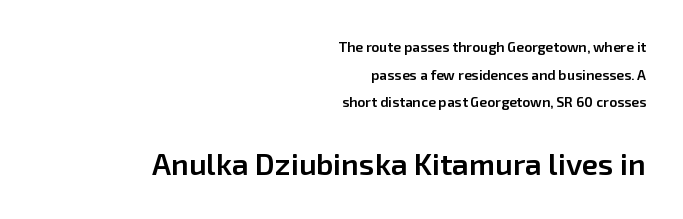
{"serif": "no", "italic": "no", "bold": "semi", "weight": "semibold", "width": "normal", "stroke_contrast": "low", "x_height": "medium", "monospaced": "no", "underline": "no", "align": "right", "line_spacing": "loose", "line_spacing_ratio": 1.98, "letter_spacing": "normal", "letter_spacing_em": 0.0, "larger_block": "second", "size_ratio": 2.14, "glyph_px": 30}
